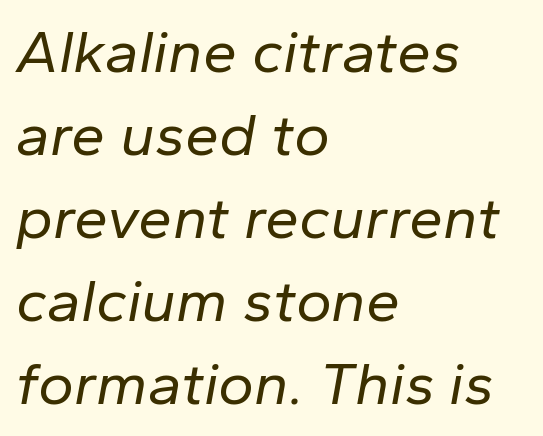
{"italic": "yes", "lean": "right", "slant_degrees": 10, "bold": "no", "weight": "regular", "width": "normal", "stroke_contrast": "low", "x_height": "medium", "monospaced": "no", "underline": "no", "align": "left", "line_spacing": "normal", "line_spacing_ratio": 1.36, "letter_spacing": "normal", "letter_spacing_em": 0.0, "glyph_px": 61}
